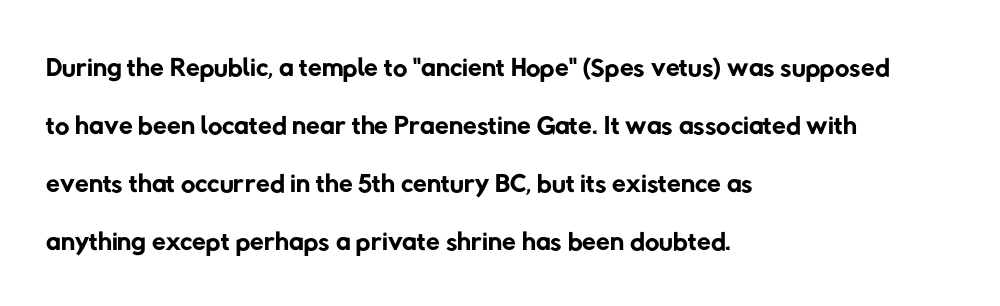
The image shows 40 px regular-weight sans-serif type; set left-aligned, normal line spacing (1.45x), normal letter spacing, not underlined; low stroke contrast and a medium x-height.
